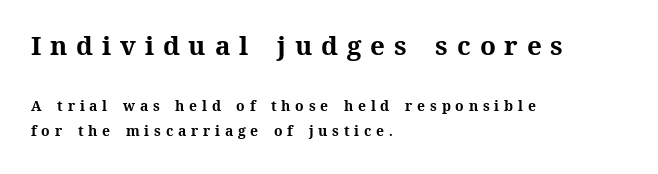
Q: Is the text bold? A: Yes.
Q: Is the text italic (slanted)? A: No, it is upright.
Q: Is the text underlined? A: No.
Q: How is the paragraph aligned? A: Left-aligned.
Q: Is the spacing between letters normal or unusually wide? A: Unusually wide.
Q: Which block of text is set in a larger size, the first (top) or the second (bottom)? A: The first (top) one.
